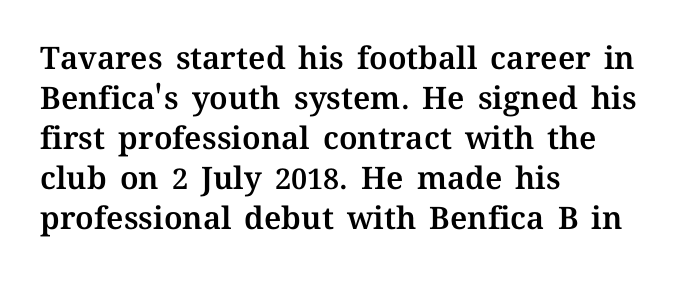
Q: Is the text italic (slanted)? A: No, it is upright.
Q: Is the text underlined? A: No.
Q: How is the paragraph aligned? A: Left-aligned.
Q: Is the spacing between letters normal or unusually wide? A: Normal.
Q: Is the spacing between lines tight, normal or loose? A: Normal.
Q: Width (condensed, normal, or wide)? A: Normal.
Q: Stroke contrast? A: Medium.
Q: x-height? A: Medium.
Q: Monospaced? A: No.
